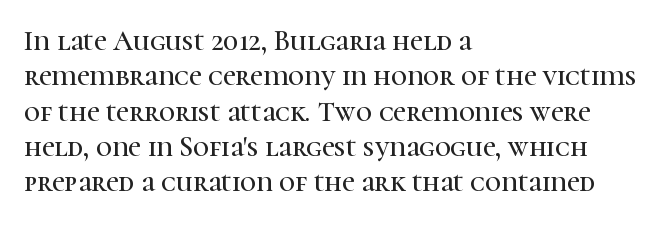
{"serif": "yes", "italic": "no", "width": "normal", "stroke_contrast": "high", "x_height": "medium", "monospaced": "no", "underline": "no", "align": "left", "line_spacing": "normal", "line_spacing_ratio": 1.26, "letter_spacing": "normal", "letter_spacing_em": 0.0, "glyph_px": 28}
